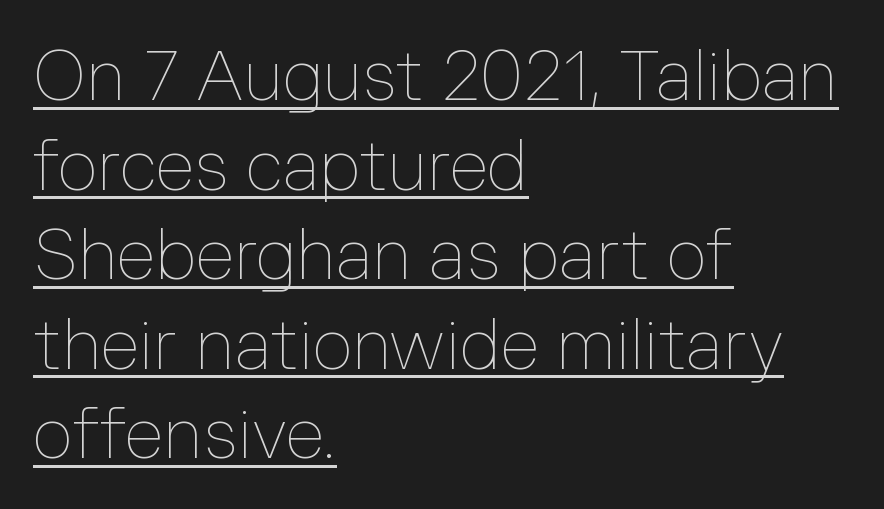
{"italic": "no", "bold": "no", "weight": "thin", "width": "normal", "stroke_contrast": "low", "x_height": "medium", "monospaced": "no", "underline": "yes", "align": "left", "line_spacing": "normal", "line_spacing_ratio": 1.28, "letter_spacing": "normal", "letter_spacing_em": 0.0, "glyph_px": 70}
